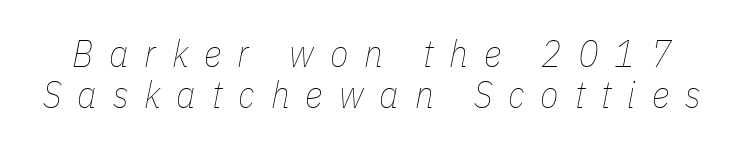
The image shows 38 px thin, condensed type, italic (leaning right); set tight line spacing (1.07x), unusually wide letter spacing (+0.42 em), not underlined; low stroke contrast and a medium x-height.
